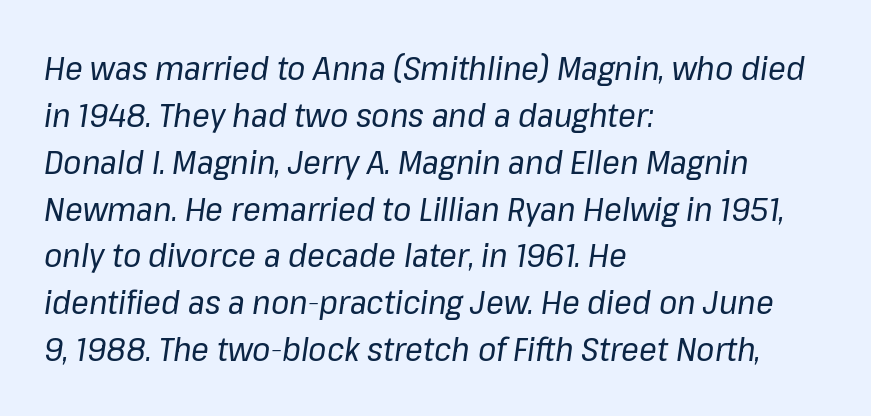
Q: Is the text bold? A: No.
Q: Is the text italic (slanted)? A: Yes, it leans right by about 8 degrees.
Q: Is the text underlined? A: No.
Q: How is the paragraph aligned? A: Left-aligned.
Q: Is the spacing between letters normal or unusually wide? A: Normal.
Q: Is the spacing between lines tight, normal or loose? A: Normal.
Q: Width (condensed, normal, or wide)? A: Normal.
Q: Stroke contrast? A: Low.
Q: x-height? A: Medium.
Q: Monospaced? A: No.
